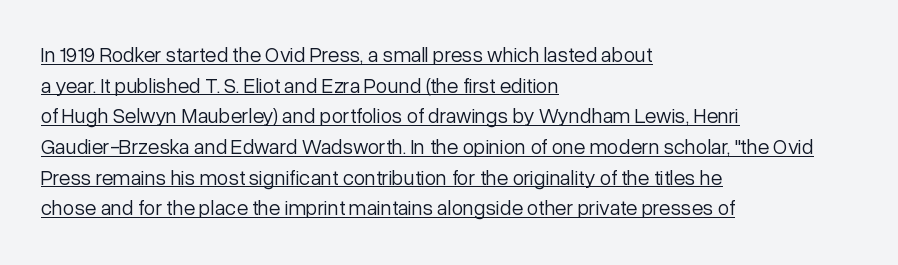
Q: Is the text bold? A: No.
Q: Is the text italic (slanted)? A: No, it is upright.
Q: Is the text underlined? A: Yes.
Q: How is the paragraph aligned? A: Left-aligned.
Q: Is the spacing between letters normal or unusually wide? A: Normal.
Q: Is the spacing between lines tight, normal or loose? A: Normal.
